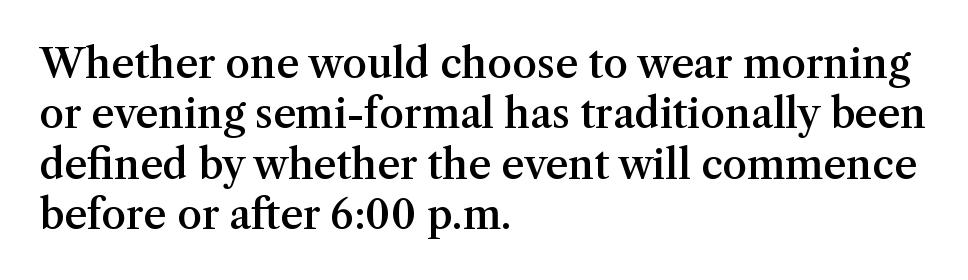
{"serif": "yes", "italic": "no", "bold": "semi", "weight": "semibold", "width": "normal", "stroke_contrast": "medium", "x_height": "medium", "monospaced": "no", "underline": "no", "align": "left", "line_spacing": "normal", "line_spacing_ratio": 1.26, "letter_spacing": "normal", "letter_spacing_em": 0.0, "glyph_px": 40}
